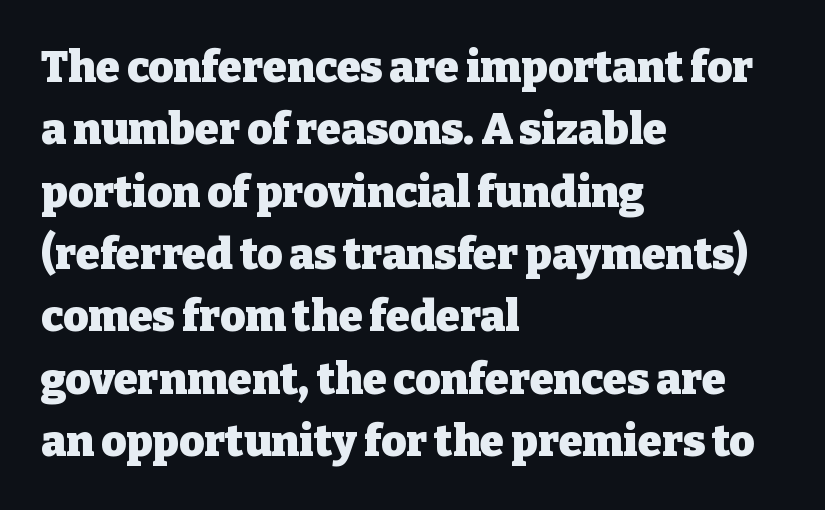
{"serif": "yes", "italic": "no", "bold": "yes", "weight": "heavy", "width": "normal", "stroke_contrast": "low", "x_height": "medium", "monospaced": "no", "underline": "no", "align": "left", "line_spacing": "normal", "line_spacing_ratio": 1.45, "letter_spacing": "normal", "letter_spacing_em": 0.0, "glyph_px": 43}
